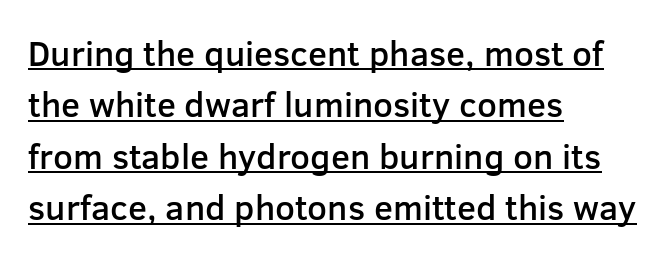
The image shows 35 px semibold sans-serif type, upright; set left-aligned, normal line spacing (1.47x), normal letter spacing, underlined; low stroke contrast and a medium x-height.
